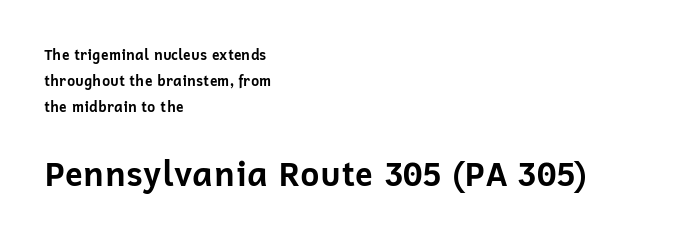
Q: Is the text bold? A: Yes.
Q: Is the text italic (slanted)? A: No, it is upright.
Q: Is the typeface a serif or a sans-serif typeface? A: Sans-serif.
Q: Is the text underlined? A: No.
Q: How is the paragraph aligned? A: Left-aligned.
Q: Is the spacing between letters normal or unusually wide? A: Normal.
Q: Which block of text is set in a larger size, the first (top) or the second (bottom)? A: The second (bottom) one.
Q: Width (condensed, normal, or wide)? A: Normal.
Q: Stroke contrast? A: Low.
Q: x-height? A: Medium.
Q: Monospaced? A: No.
